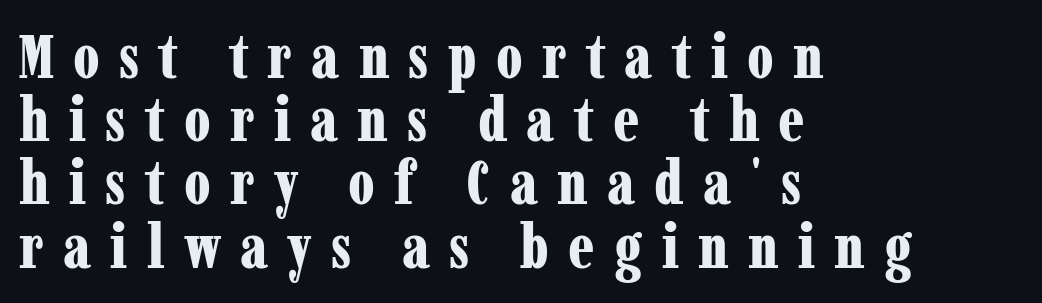
{"serif": "yes", "italic": "no", "bold": "yes", "weight": "bold", "width": "condensed", "stroke_contrast": "low", "x_height": "medium", "monospaced": "no", "underline": "no", "align": "left", "line_spacing": "tight", "line_spacing_ratio": 1.02, "letter_spacing": "wide", "letter_spacing_em": 0.31, "glyph_px": 62}
